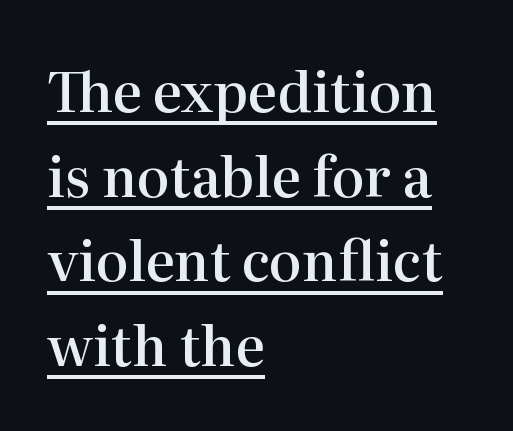
The image shows 55 px semibold serif type, upright; set left-aligned, normal line spacing (1.54x), normal letter spacing, underlined; high stroke contrast and a medium x-height.
